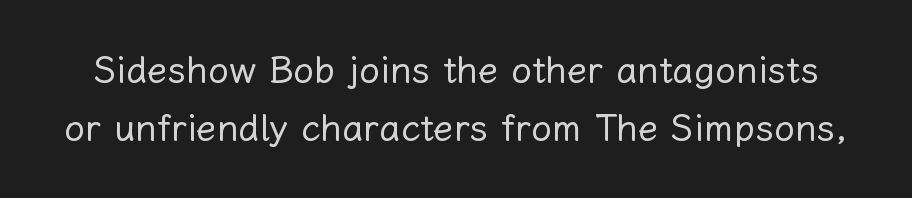
Between one letter and the next there's only the usual sliver of space. Proportional: the letters do not fall into vertical columns. Rendered with straight, roman letterforms. Quick note: interline space is typical.
